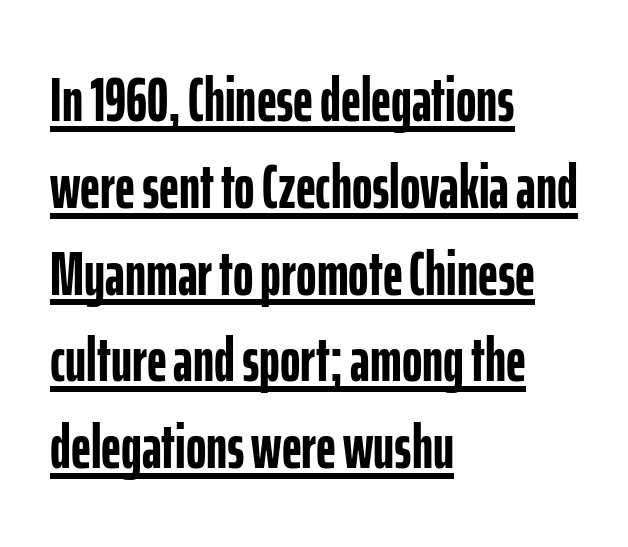
The image shows 62 px semibold, condensed sans-serif type, upright; set left-aligned, normal line spacing (1.4x), normal letter spacing, underlined; low stroke contrast and a medium x-height.
